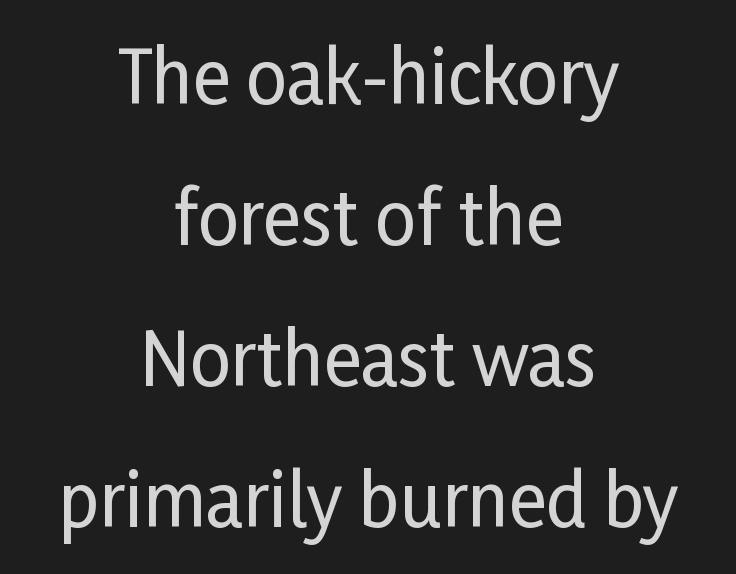
{"serif": "no", "italic": "no", "width": "condensed", "stroke_contrast": "low", "x_height": "medium", "monospaced": "no", "underline": "no", "align": "center", "line_spacing": "loose", "line_spacing_ratio": 1.96, "letter_spacing": "normal", "letter_spacing_em": 0.0, "glyph_px": 72}
